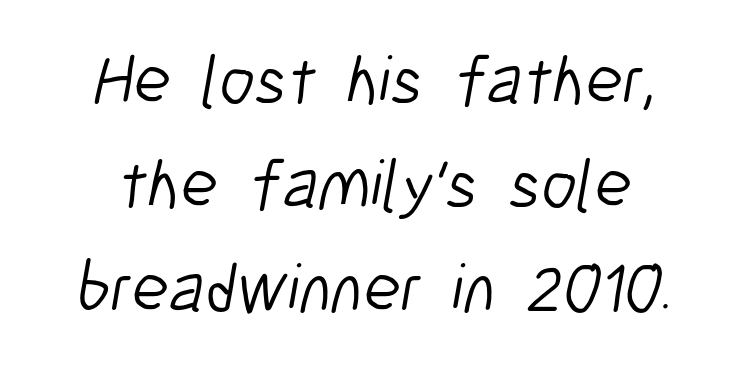
{"serif": "no", "bold": "no", "weight": "light", "width": "condensed", "stroke_contrast": "low", "x_height": "medium", "monospaced": "no", "underline": "no", "line_spacing": "normal", "line_spacing_ratio": 1.51, "letter_spacing": "normal", "letter_spacing_em": 0.0, "glyph_px": 69}
